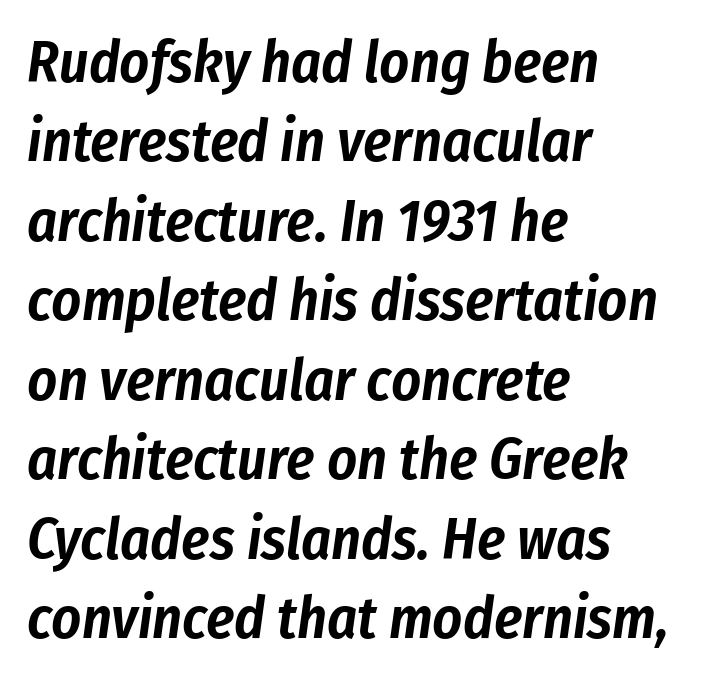
Words float on clear page, feet unadorned. The setting favours the left margin, as ordinary paragraphs usually do. Every character sits at an angle, as italics do. This sample uses plain, unmodified letter spacing. Varying glyph widths throughout — classic text-font behaviour.
